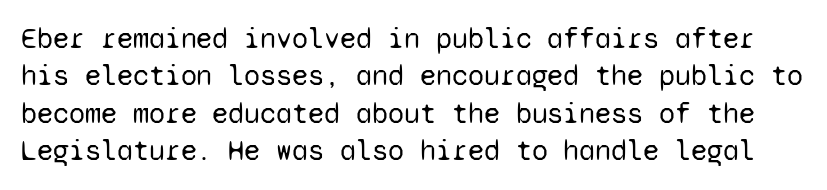
{"serif": "no", "italic": "no", "bold": "no", "weight": "regular", "width": "normal", "stroke_contrast": "low", "x_height": "medium", "monospaced": "yes", "underline": "no", "line_spacing": "normal", "line_spacing_ratio": 1.29, "letter_spacing": "normal", "letter_spacing_em": 0.0, "glyph_px": 29}
